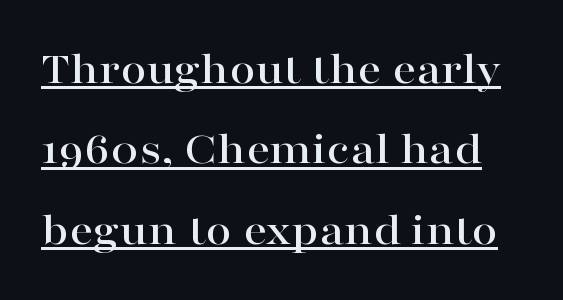
The image shows 47 px wide serif type, upright; set line spacing 1.71x, normal letter spacing, underlined; high stroke contrast and a medium x-height.
